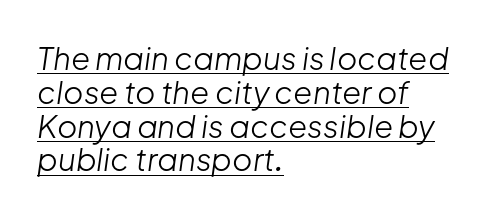
The image shows 31 px light type, italic (leaning right); set left-aligned, tight line spacing (1.09x), normal letter spacing, underlined; low stroke contrast and a medium x-height.
